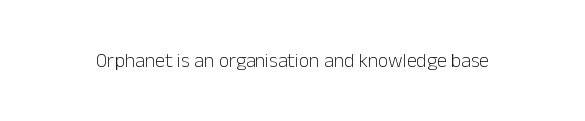
Q: Is the text bold? A: No.
Q: Is the text italic (slanted)? A: No, it is upright.
Q: Is the text underlined? A: No.
Q: Is the spacing between letters normal or unusually wide? A: Normal.
